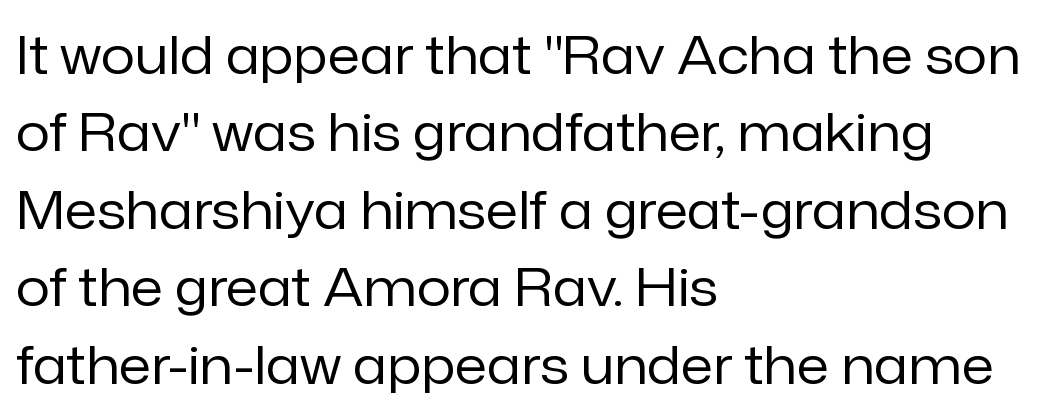
The baseline area is clear. The passage shown is typeset with a sans-serif family. The passage shown is not bold in any degree. These lines are rendered in a variable-pitch font. A classic flush-left, rag-right setting is used for this passage.
